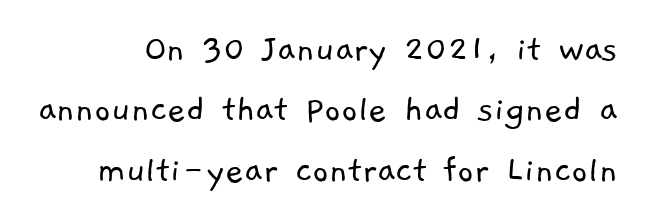
Q: Is the text bold? A: No.
Q: Is the typeface a serif or a sans-serif typeface? A: Sans-serif.
Q: Is the text underlined? A: No.
Q: Is the spacing between letters normal or unusually wide? A: Normal.
Q: Is the spacing between lines tight, normal or loose? A: Normal.
Q: Width (condensed, normal, or wide)? A: Normal.
Q: Stroke contrast? A: Low.
Q: x-height? A: Medium.
Q: Monospaced? A: No.
